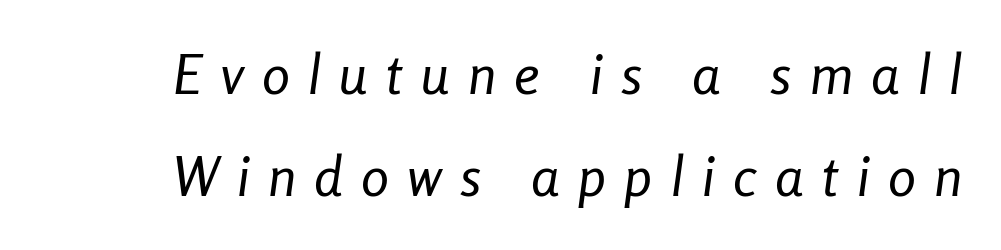
{"italic": "yes", "lean": "right", "slant_degrees": 8, "bold": "no", "weight": "regular", "width": "condensed", "stroke_contrast": "low", "x_height": "medium", "monospaced": "no", "underline": "no", "line_spacing_ratio": 1.83, "letter_spacing": "wide", "letter_spacing_em": 0.33, "glyph_px": 56}
